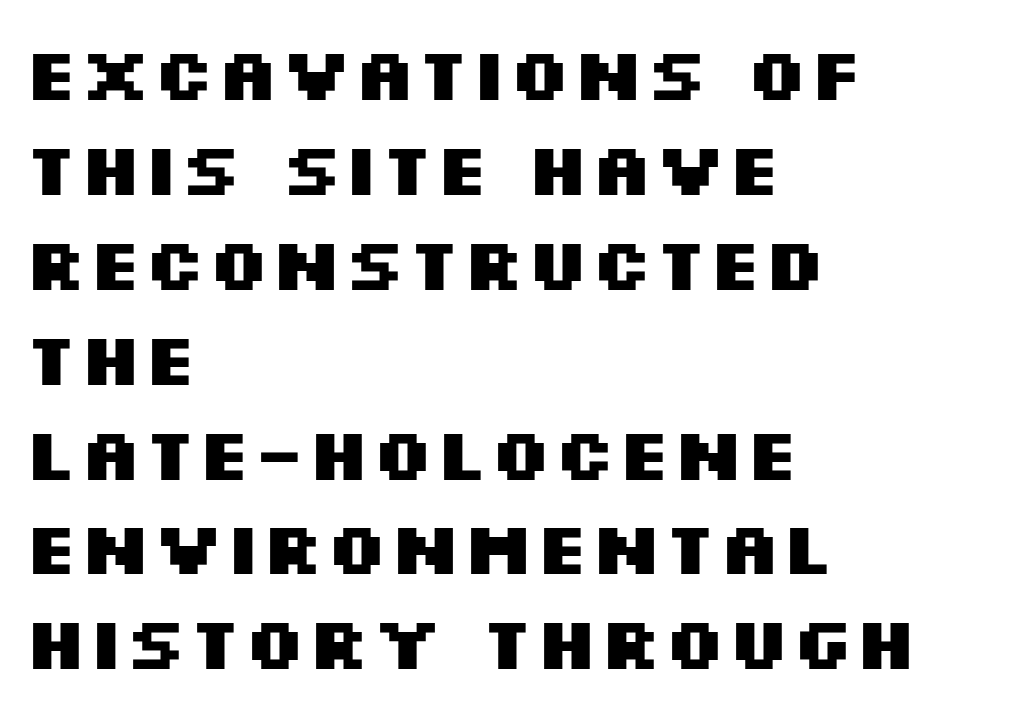
Q: Is the text bold? A: Yes.
Q: Is the text italic (slanted)? A: No, it is upright.
Q: Is the typeface a serif or a sans-serif typeface? A: Sans-serif.
Q: Is the text underlined? A: No.
Q: How is the paragraph aligned? A: Left-aligned.
Q: Is the spacing between letters normal or unusually wide? A: Normal.
Q: Is the spacing between lines tight, normal or loose? A: Normal.
Q: Width (condensed, normal, or wide)? A: Wide.
Q: Stroke contrast? A: Medium.
Q: x-height? A: Large.
Q: Monospaced? A: No.
